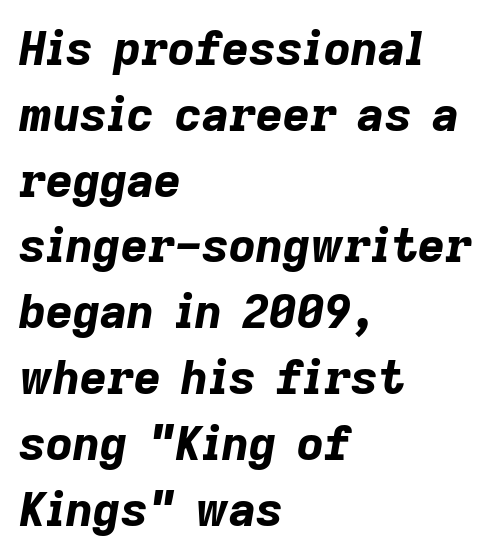
Horizontally, the lines are justified to the leading edge only. Style check: oblique. Stroke thickness is high; the sample reads as a true bold. Nobody drew a line under any word here. The leading is moderate, giving the passage an even texture. Looks like regular typesetting: each glyph gets only the width it needs.
